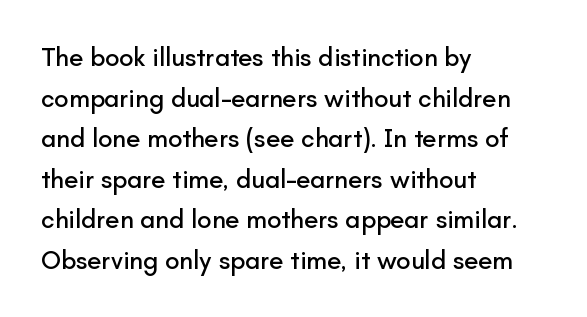
The image shows 26 px text type, upright; set left-aligned, normal line spacing (1.56x), normal letter spacing, not underlined.
